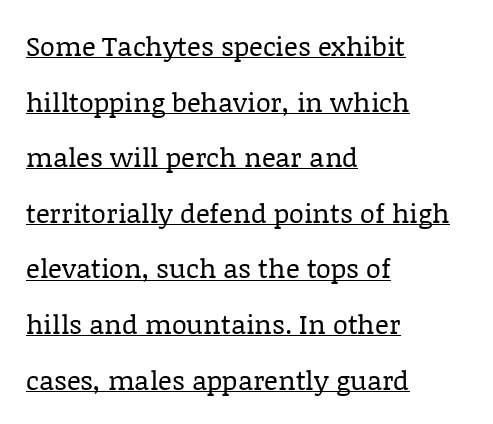
The paragraph has a hard left edge and a soft right edge. Stem width sits at or under what a default text font uses. The string is rendered with underlining switched on. Designer's note — italics off, roman on. In terms of letterspacing, this is plain default setting.
